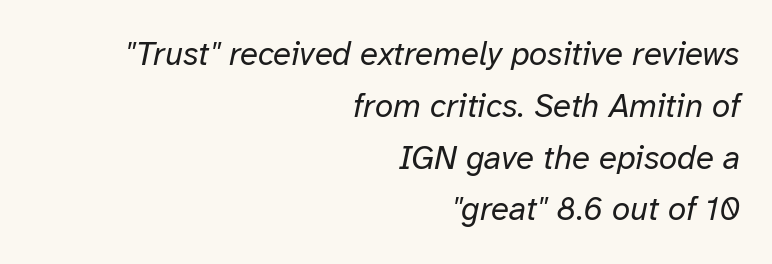
The image shows 33 px regular-weight type, italic (leaning right); set right-aligned, normal line spacing (1.57x), normal letter spacing, not underlined; low stroke contrast and a medium x-height.
